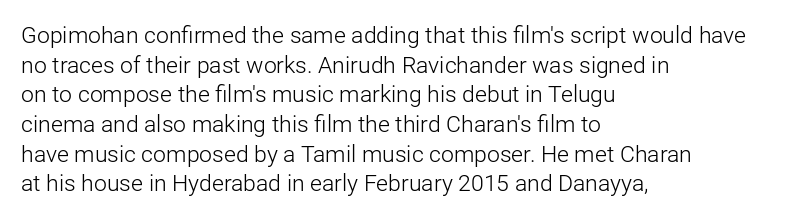
{"italic": "no", "bold": "no", "underline": "no", "align": "left", "line_spacing": "normal", "line_spacing_ratio": 1.29, "letter_spacing": "normal", "letter_spacing_em": 0.0, "glyph_px": 23}
